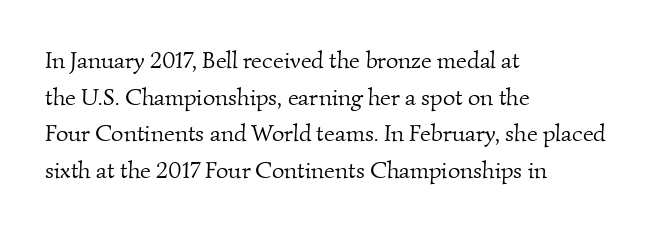
Q: Is the text bold? A: No.
Q: Is the text underlined? A: No.
Q: How is the paragraph aligned? A: Left-aligned.
Q: Is the spacing between letters normal or unusually wide? A: Normal.
Q: Is the spacing between lines tight, normal or loose? A: Normal.
